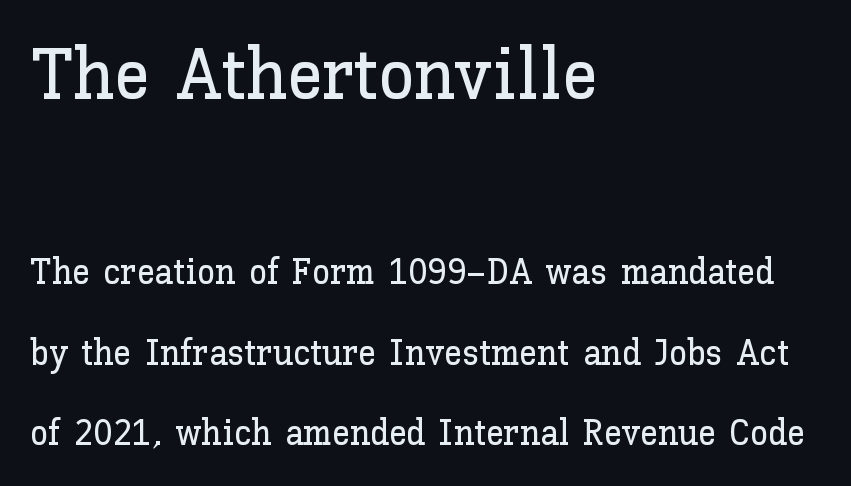
{"italic": "no", "width": "normal", "stroke_contrast": "low", "x_height": "medium", "monospaced": "no", "underline": "no", "align": "left", "line_spacing": "loose", "line_spacing_ratio": 2.24, "letter_spacing": "normal", "letter_spacing_em": 0.0, "larger_block": "first", "size_ratio": 2.0, "glyph_px": 72}
